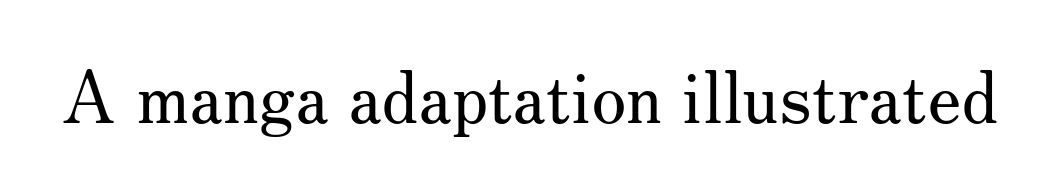
Q: Is the text bold? A: No.
Q: Is the text italic (slanted)? A: No, it is upright.
Q: Is the typeface a serif or a sans-serif typeface? A: Serif.
Q: Is the text underlined? A: No.
Q: Is the spacing between letters normal or unusually wide? A: Normal.
Q: Width (condensed, normal, or wide)? A: Normal.
Q: Stroke contrast? A: Medium.
Q: x-height? A: Small.
Q: Monospaced? A: No.
